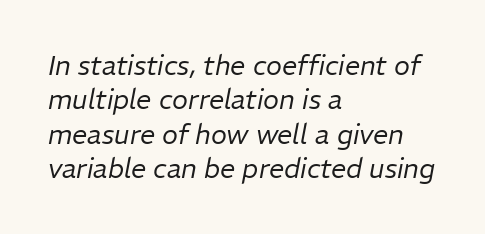
{"italic": "yes", "lean": "right", "slant_degrees": 11, "bold": "no", "underline": "no", "align": "left", "line_spacing": "normal", "line_spacing_ratio": 1.27, "letter_spacing": "normal", "letter_spacing_em": 0.0, "glyph_px": 27}
